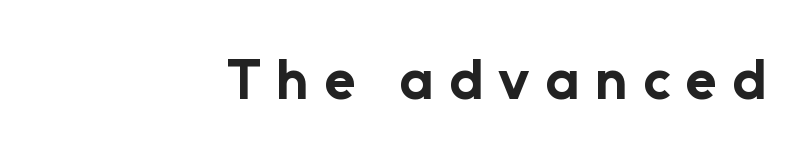
The image shows 57 px bold sans-serif type, upright; set right-aligned, unusually wide letter spacing (+0.27 em), not underlined; low stroke contrast and a medium x-height.
